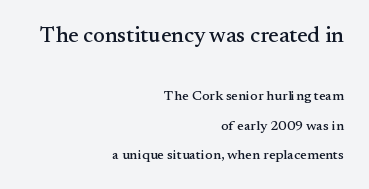
The image shows 22 px text type, upright; set right-aligned, loose line spacing (2.11x), normal letter spacing, not underlined; the first (top) block is 1.57x larger.
